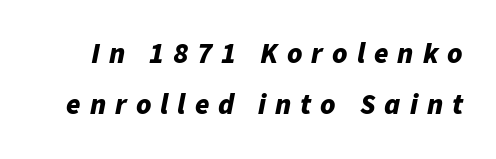
{"italic": "yes", "lean": "right", "slant_degrees": 11, "bold": "yes", "weight": "bold", "width": "normal", "stroke_contrast": "low", "x_height": "medium", "monospaced": "no", "underline": "no", "line_spacing_ratio": 1.75, "letter_spacing": "wide", "letter_spacing_em": 0.31, "glyph_px": 29}
